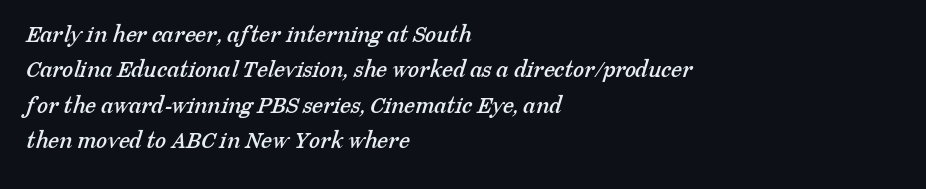
Q: Is the text underlined? A: No.
Q: How is the paragraph aligned? A: Left-aligned.
Q: Is the spacing between letters normal or unusually wide? A: Normal.
Q: Is the spacing between lines tight, normal or loose? A: Normal.
